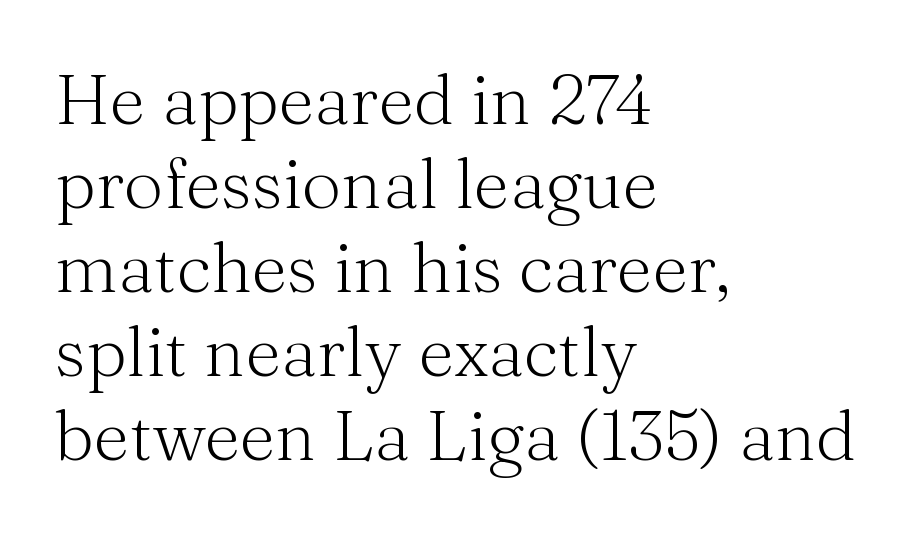
Q: Is the text bold? A: No.
Q: Is the text italic (slanted)? A: No, it is upright.
Q: Is the typeface a serif or a sans-serif typeface? A: Serif.
Q: Is the text underlined? A: No.
Q: How is the paragraph aligned? A: Left-aligned.
Q: Is the spacing between letters normal or unusually wide? A: Normal.
Q: Width (condensed, normal, or wide)? A: Normal.
Q: Stroke contrast? A: Medium.
Q: x-height? A: Medium.
Q: Monospaced? A: No.
